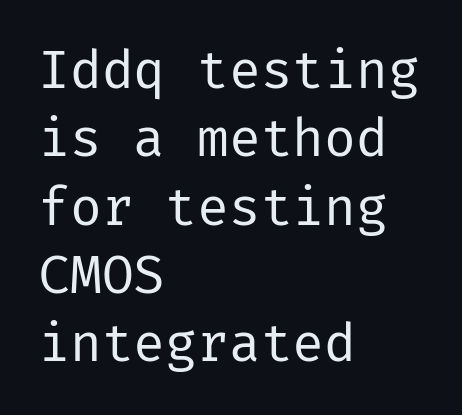
Unbolded letterforms with no extra heft. In terms of posture, this sample is upright. Between one letter and the next there's only the usual sliver of space. This sample is left-justified, so line endings fall wherever the words run out.
